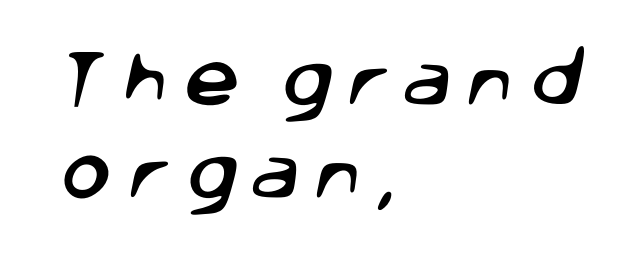
Spacing verdict: proportional, widths tailored to each character. Any mark beneath the type? The region is blank. Words appear elongated and porous because spacing is wide. Is the block centered? No — it sits flush against the left margin. The typeface chosen for these lines omits serifs.
